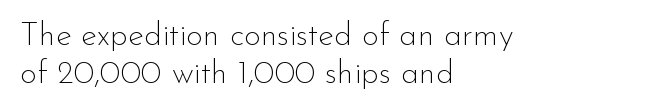
The image shows 33 px thin sans-serif type, upright; set left-aligned, tight line spacing (1.14x), normal letter spacing, not underlined; low stroke contrast and a small x-height.
